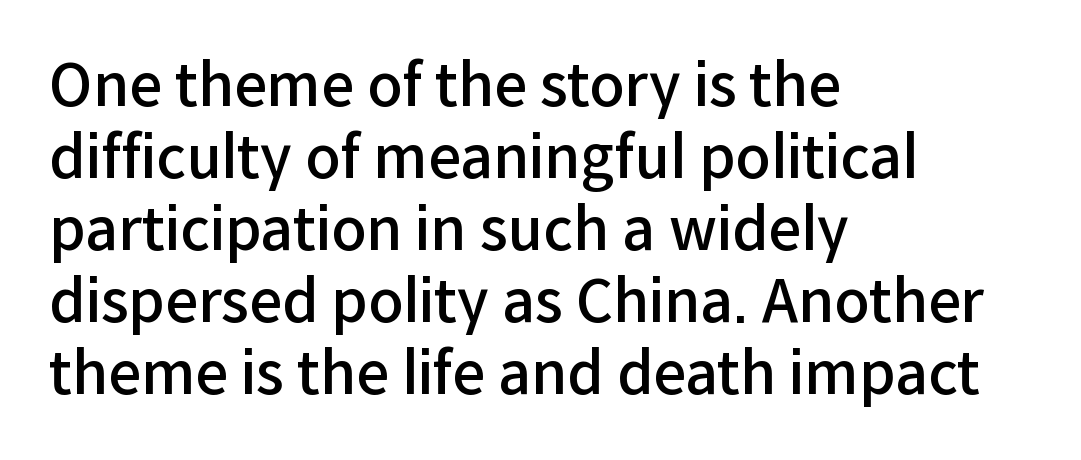
The image shows 58 px semibold sans-serif type, upright; set left-aligned, line spacing 1.24x, normal letter spacing, not underlined; low stroke contrast and a medium x-height.
